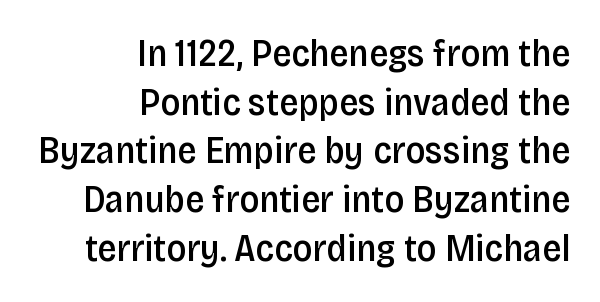
The horizontal fit of the characters is conventional and even. In terms of weight, the rendering is demibold, just under bold. The lines sit at an ordinary, default distance from one another. Tall strokes in this sample are plumb rather than angled. To sum up the face: it is a sans, with no serifs. Each row of text sits above clean, open space.
